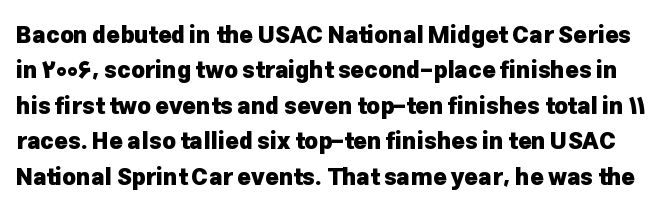
{"italic": "no", "bold": "yes", "underline": "no", "line_spacing": "normal", "line_spacing_ratio": 1.54, "letter_spacing": "normal", "letter_spacing_em": 0.0, "glyph_px": 23}
